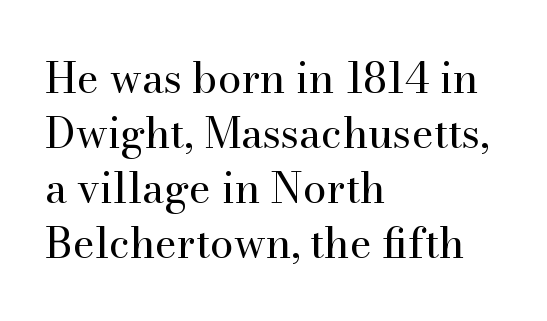
The image shows 42 px regular-weight serif type, upright; set left-aligned, normal line spacing (1.31x), normal letter spacing, not underlined; high stroke contrast and a small x-height.
